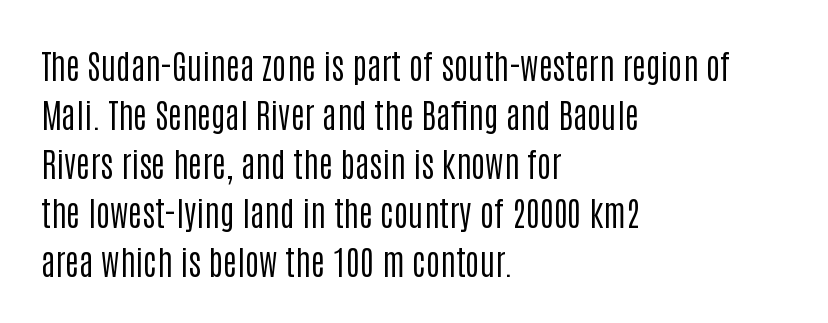
Q: Is the text bold? A: No.
Q: Is the text italic (slanted)? A: No, it is upright.
Q: Is the typeface a serif or a sans-serif typeface? A: Sans-serif.
Q: Is the text underlined? A: No.
Q: How is the paragraph aligned? A: Left-aligned.
Q: Is the spacing between letters normal or unusually wide? A: Normal.
Q: Is the spacing between lines tight, normal or loose? A: Normal.
Q: Width (condensed, normal, or wide)? A: Condensed.
Q: Stroke contrast? A: Low.
Q: x-height? A: Large.
Q: Monospaced? A: No.
